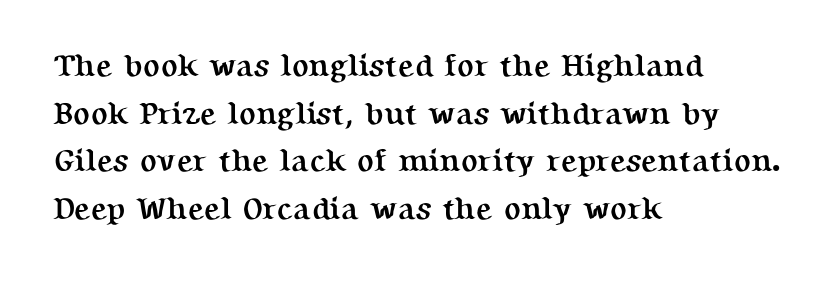
Quick note: underline off. These words are printed bold, with thick strokes throughout. This sample is left-justified, so line endings fall wherever the words run out. The horizontal fit of the characters is conventional and even.
